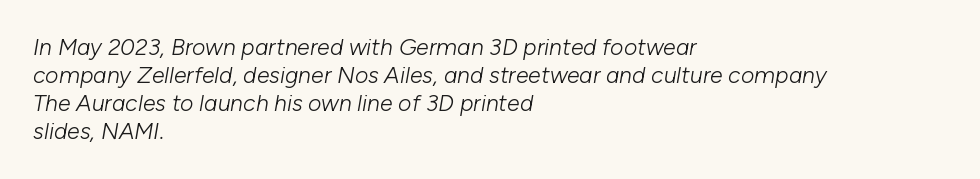
Students, note that the glyphs here touch the page at normal intervals. Plain, unruled lines of type. You can tell it's italic because the verticals aren't actually vertical. These lines stack with their left ends in a neat column. A light-to-regular cut is what we see here.
